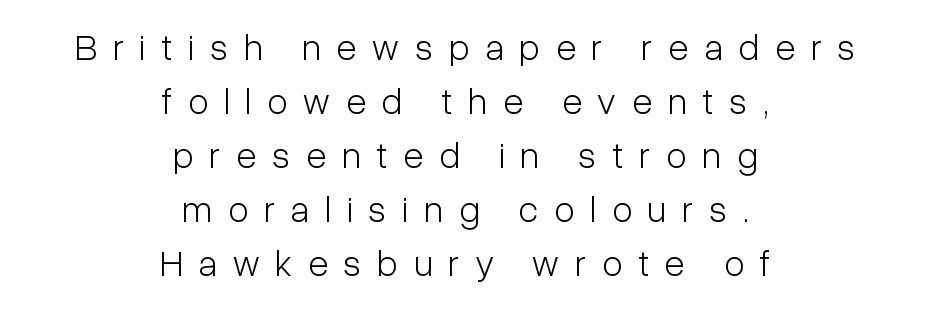
The image shows 37 px light, condensed sans-serif type, upright; set centered, normal line spacing (1.46x), unusually wide letter spacing (+0.43 em), not underlined; low stroke contrast and a medium x-height.
